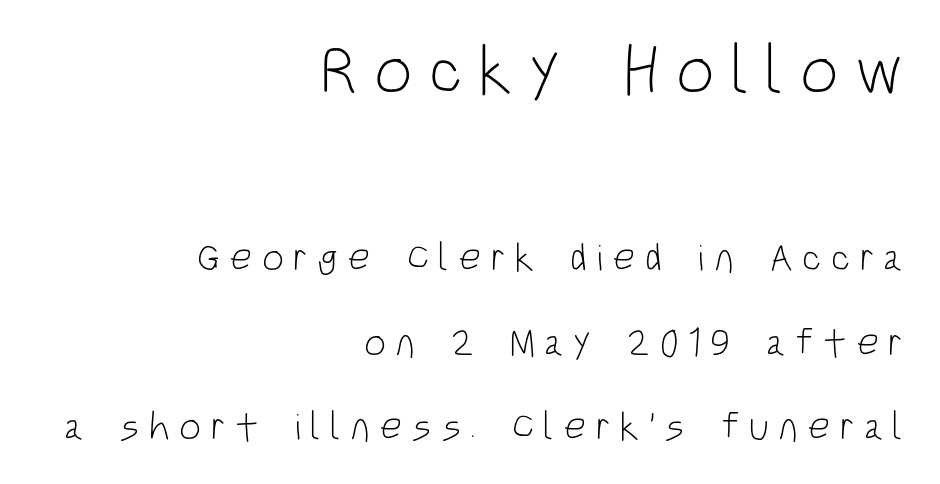
The image shows 68 px light, condensed sans-serif type, upright; set right-aligned, loose line spacing (2.16x), unusually wide letter spacing (+0.24 em), not underlined; the first (top) block is 1.74x larger; low stroke contrast and a large x-height.
